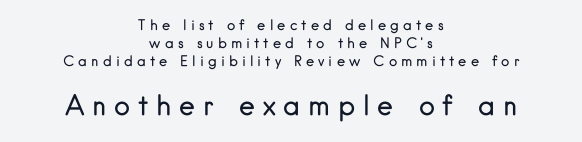
The lower block of text is set noticeably larger than the block above it. In terms of letterspacing, this is a distinctly airy, spread setting. Where is the straight margin? There isn't one; the lines are centered. Interline gaps are of average width in this sample. The axis of the letterforms is exactly vertical.
